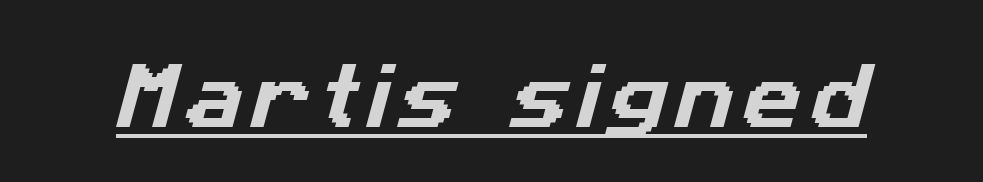
Looks like someone drew a line under every word here. This rendering employs a face without finishing strokes, i.e., a sans-serif. Here the designer chose a conventional face with non-uniform glyph widths.
